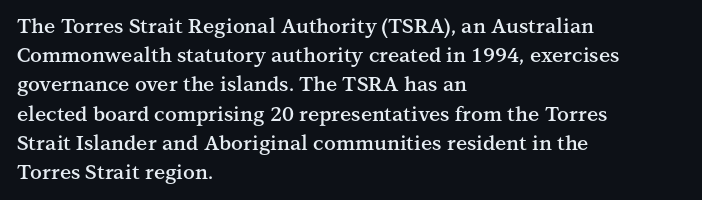
{"italic": "no", "bold": "semi", "underline": "no", "align": "left", "line_spacing": "normal", "line_spacing_ratio": 1.46, "letter_spacing": "normal", "letter_spacing_em": 0.0, "glyph_px": 20}
